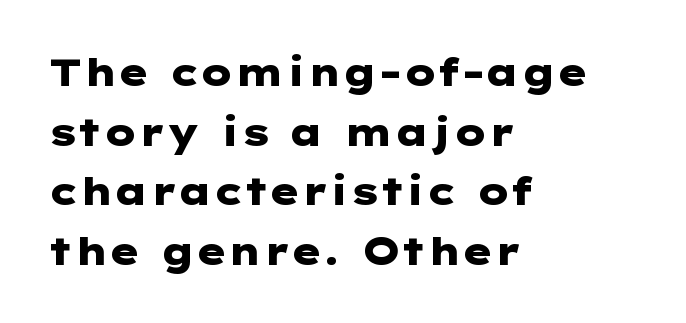
Underlining? Definitely not there. The strokes are fattened all the way to bold. Leftover space on each line is placed entirely after the last word. The horizontal fit of the characters is conventional and even. The text was rendered using a sans face with plain stroke endings. Notice how the stems are strictly vertical — no italics here.
